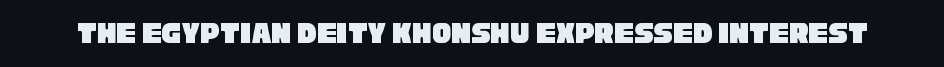
{"serif": "no", "width": "condensed", "stroke_contrast": "low", "x_height": "large", "monospaced": "no", "underline": "no", "letter_spacing": "normal", "letter_spacing_em": 0.0, "glyph_px": 32}
